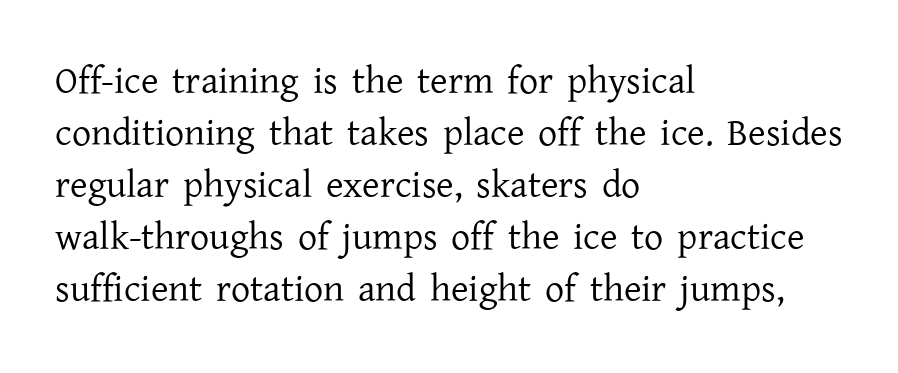
The image shows 38 px regular-weight serif type, upright; set left-aligned, normal line spacing (1.37x), normal letter spacing, not underlined; low stroke contrast and a medium x-height.
